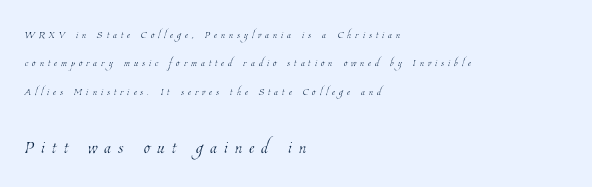
Honestly, there is no underline to notice here at all. On a weight scale, this lands at 450 or below. Notice how the passage keeps a crisp vertical edge on the left only. Size hierarchy here favors the trailing block over the leading one.
